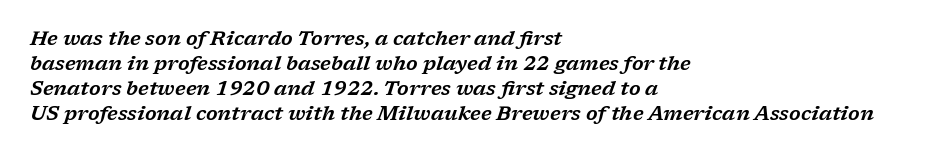
The image shows 20 px text type, italic (leaning right); set left-aligned, normal line spacing (1.25x), normal letter spacing, not underlined.
